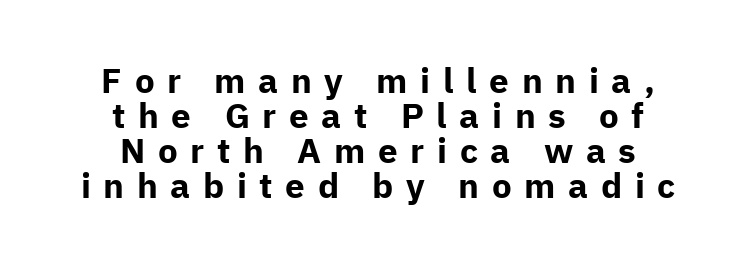
Q: Is the text bold? A: Yes.
Q: Is the text italic (slanted)? A: No, it is upright.
Q: Is the typeface a serif or a sans-serif typeface? A: Sans-serif.
Q: Is the text underlined? A: No.
Q: How is the paragraph aligned? A: Centered.
Q: Is the spacing between letters normal or unusually wide? A: Unusually wide.
Q: Is the spacing between lines tight, normal or loose? A: Tight.
Q: Width (condensed, normal, or wide)? A: Normal.
Q: Stroke contrast? A: Low.
Q: x-height? A: Medium.
Q: Monospaced? A: No.
